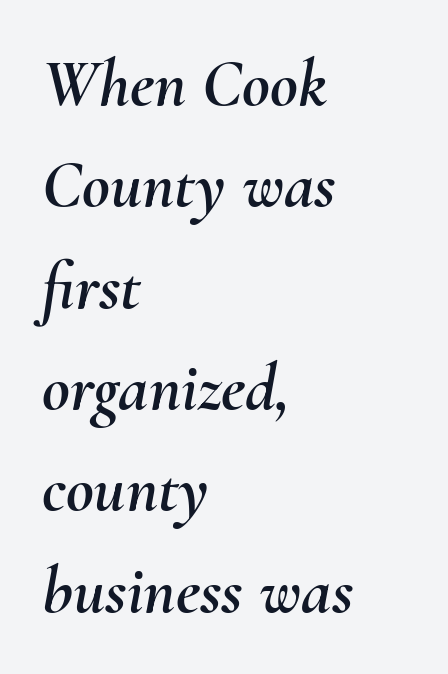
{"italic": "yes", "lean": "right", "slant_degrees": 10, "width": "normal", "stroke_contrast": "medium", "x_height": "small", "monospaced": "no", "underline": "no", "align": "left", "line_spacing": "normal", "line_spacing_ratio": 1.49, "letter_spacing": "normal", "letter_spacing_em": 0.0, "glyph_px": 68}
